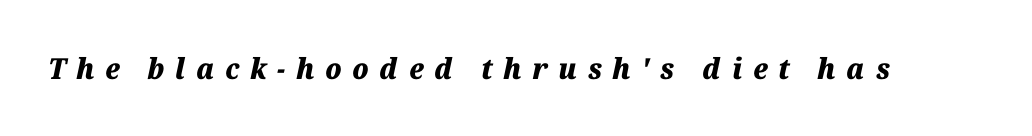
Would a proofreader flag this as italicized? Yes. The area under the type is left untouched. Display-style spreading of the glyphs; the letterfit is very open. A full-strength bold gives these letters their thick strokes.
